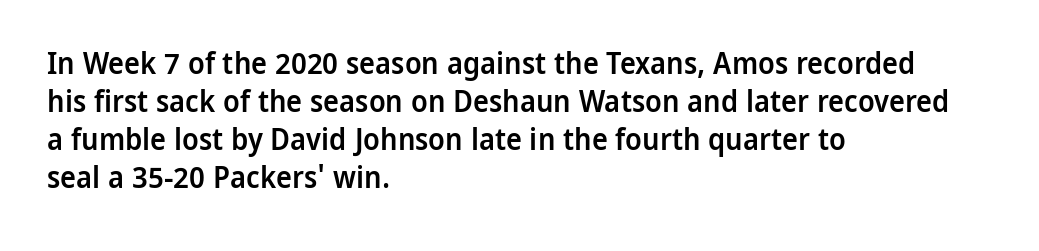
{"serif": "no", "italic": "no", "bold": "semi", "weight": "semibold", "width": "normal", "stroke_contrast": "low", "x_height": "medium", "monospaced": "no", "underline": "no", "align": "left", "line_spacing": "normal", "line_spacing_ratio": 1.27, "letter_spacing": "normal", "letter_spacing_em": 0.0, "glyph_px": 30}
